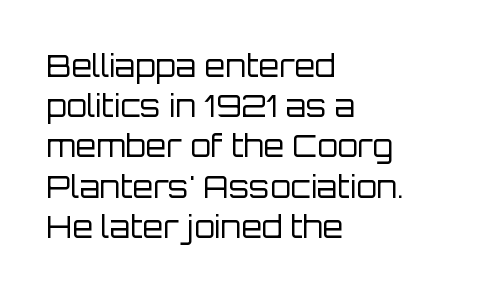
{"serif": "no", "italic": "no", "bold": "no", "weight": "regular", "width": "normal", "stroke_contrast": "low", "x_height": "large", "monospaced": "no", "underline": "no", "align": "left", "line_spacing": "normal", "line_spacing_ratio": 1.34, "letter_spacing": "normal", "letter_spacing_em": 0.0, "glyph_px": 30}
